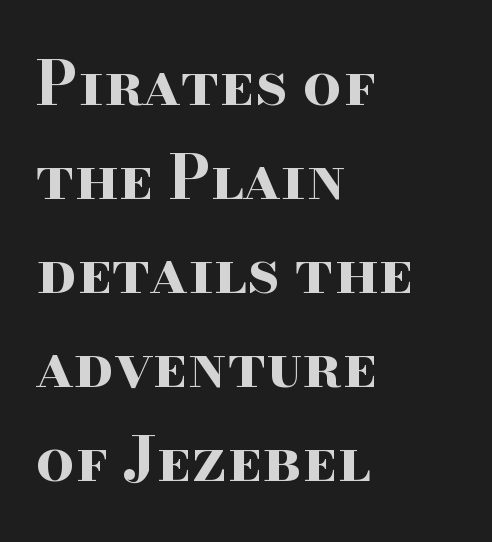
Q: Is the text bold? A: Yes.
Q: Is the text italic (slanted)? A: No, it is upright.
Q: Is the typeface a serif or a sans-serif typeface? A: Serif.
Q: Is the text underlined? A: No.
Q: How is the paragraph aligned? A: Left-aligned.
Q: Is the spacing between letters normal or unusually wide? A: Normal.
Q: Is the spacing between lines tight, normal or loose? A: Normal.
Q: Width (condensed, normal, or wide)? A: Wide.
Q: Stroke contrast? A: High.
Q: x-height? A: Small.
Q: Monospaced? A: No.
